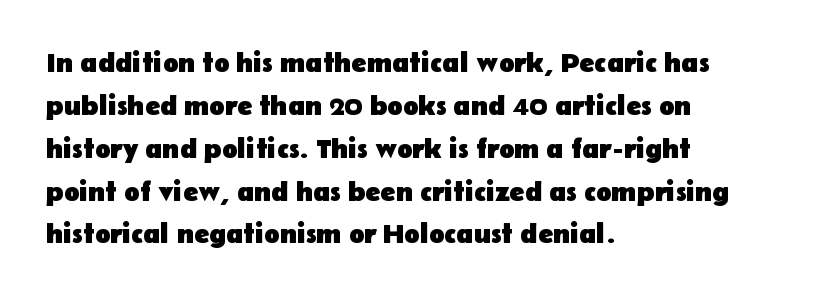
{"serif": "no", "italic": "no", "bold": "yes", "weight": "heavy", "width": "normal", "stroke_contrast": "low", "x_height": "medium", "monospaced": "no", "underline": "no", "align": "left", "line_spacing": "normal", "line_spacing_ratio": 1.53, "letter_spacing": "normal", "letter_spacing_em": 0.0, "glyph_px": 28}
